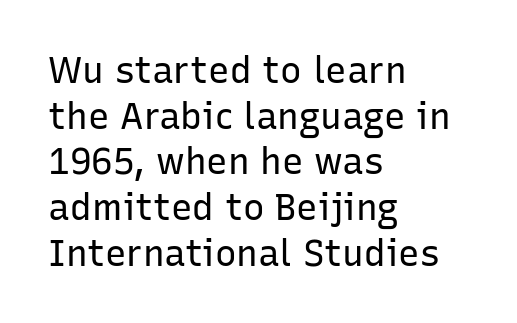
This is roman type, the default non-slanted kind. The tracking reads as untouched default to a designer's eye. Varying glyph widths throughout — classic text-font behaviour. Type without underlining. The lines in this sample share a left origin and differ only in where they stop.
